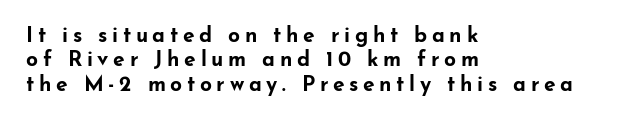
The image shows 21 px bold type, upright; set left-aligned, line spacing 1.16x, unusually wide letter spacing (+0.22 em), not underlined.
